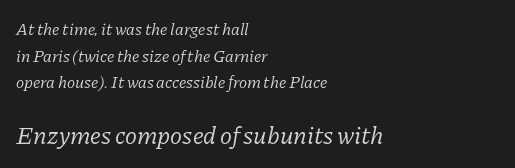
{"italic": "yes", "lean": "right", "slant_degrees": 11, "bold": "no", "underline": "no", "align": "left", "line_spacing": "normal", "line_spacing_ratio": 1.56, "letter_spacing": "normal", "letter_spacing_em": 0.0, "larger_block": "second", "size_ratio": 1.47, "glyph_px": 25}
